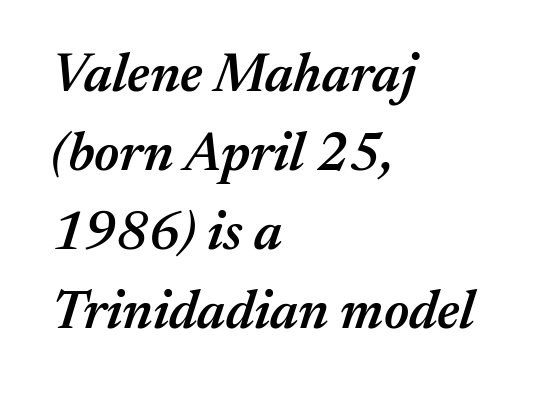
Q: Is the text bold? A: Semi-bold.
Q: Is the text italic (slanted)? A: Yes, it leans right by about 17 degrees.
Q: Is the text underlined? A: No.
Q: How is the paragraph aligned? A: Left-aligned.
Q: Is the spacing between letters normal or unusually wide? A: Normal.
Q: Is the spacing between lines tight, normal or loose? A: Normal.
Q: Width (condensed, normal, or wide)? A: Normal.
Q: Stroke contrast? A: Medium.
Q: x-height? A: Medium.
Q: Monospaced? A: No.
